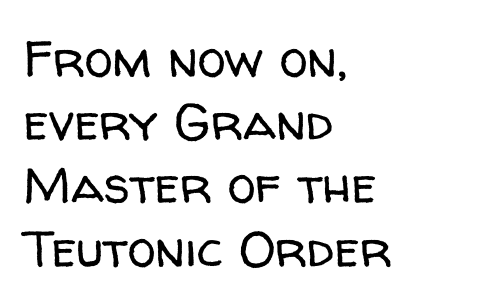
The rendering uses natural spacing where letterforms have individual widths. The face used here is rendered with its standard letterfit. Stems here are at most as thick as an everyday book face. Where is the straight margin? On the left. Typographically, this falls in the sans-serif category. This is roman type, the default non-slanted kind.
